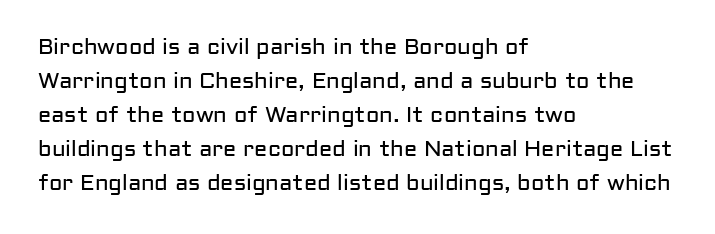
The image shows 22 px text type, upright; set left-aligned, normal line spacing (1.55x), normal letter spacing, not underlined.
